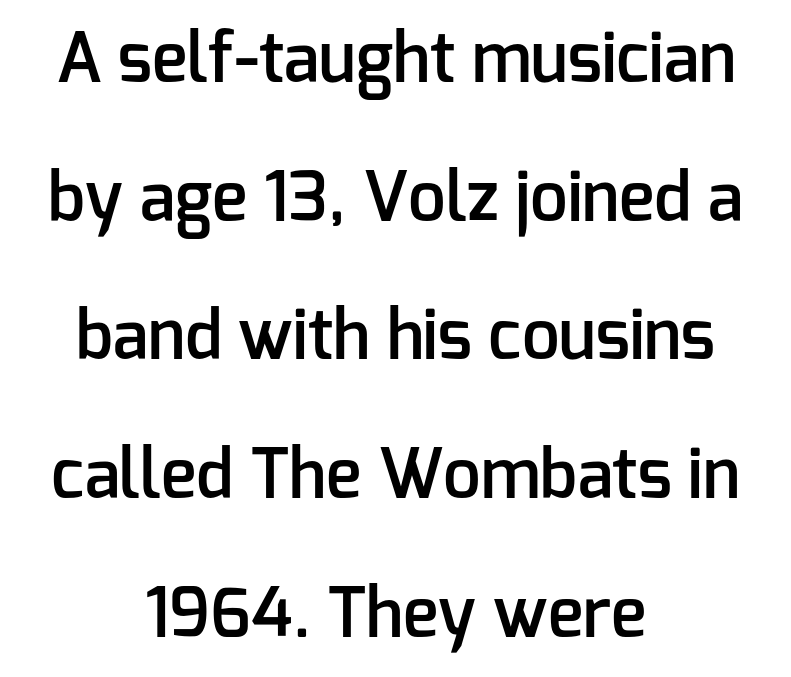
Style check: upright. Between one letter and the next there's only the usual sliver of space. These lines carry some extra weight — a demibold, not a full bold. Stroke terminals: plain, sans-serif. Character widths vary here, with narrow letters taking less room than wide ones. Underlining? Definitely not there.
